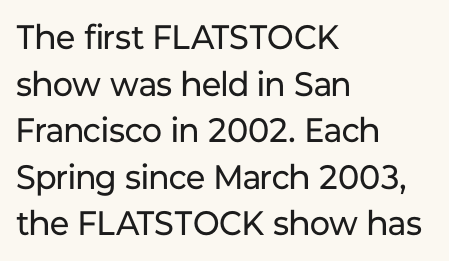
{"serif": "no", "italic": "no", "bold": "no", "weight": "regular", "width": "normal", "stroke_contrast": "low", "x_height": "medium", "monospaced": "no", "underline": "no", "align": "left", "line_spacing": "normal", "line_spacing_ratio": 1.37, "letter_spacing": "normal", "letter_spacing_em": 0.0, "glyph_px": 34}
